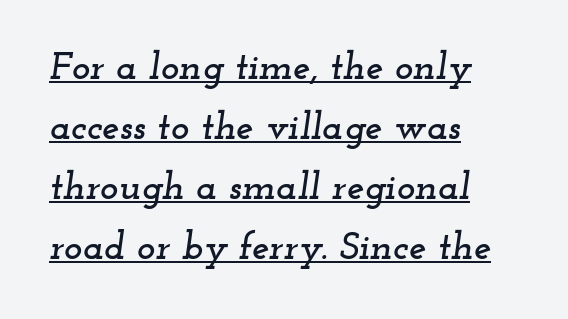
The image shows 39 px wide serif type, italic (leaning right); set left-aligned, normal line spacing (1.54x), normal letter spacing, underlined; low stroke contrast and a small x-height.
